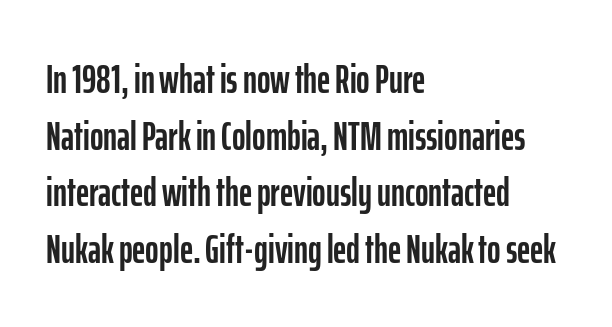
Tracking here is standard; glyphs follow each other at the usual distance. Grotesque or geometric, the face here clearly has no serifs. The letters advance in unequal steps, a hallmark of proportional type. One-word summary of the alignment: left.
